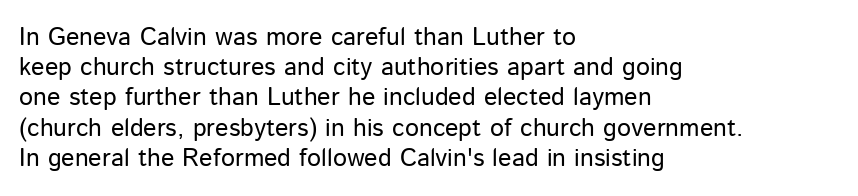
In terms of posture, this sample is upright. The rendering keeps characters at their native spacing. Caption: face not bold, strokes unweighted. The string is rendered with underlining switched off. Horizontal alignment here is leftward, the default for most running prose.
